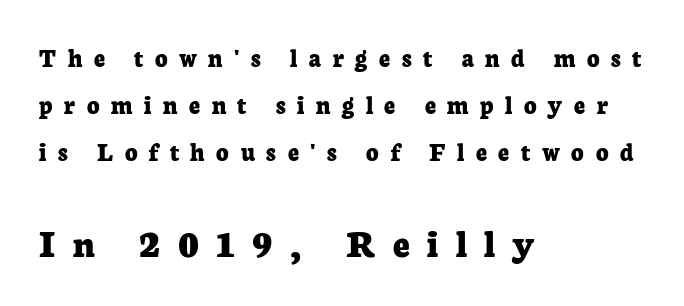
The image shows 41 px bold serif type, upright; set left-aligned, line spacing 1.75x, unusually wide letter spacing (+0.43 em), not underlined; the second (bottom) block is 1.52x larger; low stroke contrast and a medium x-height.
